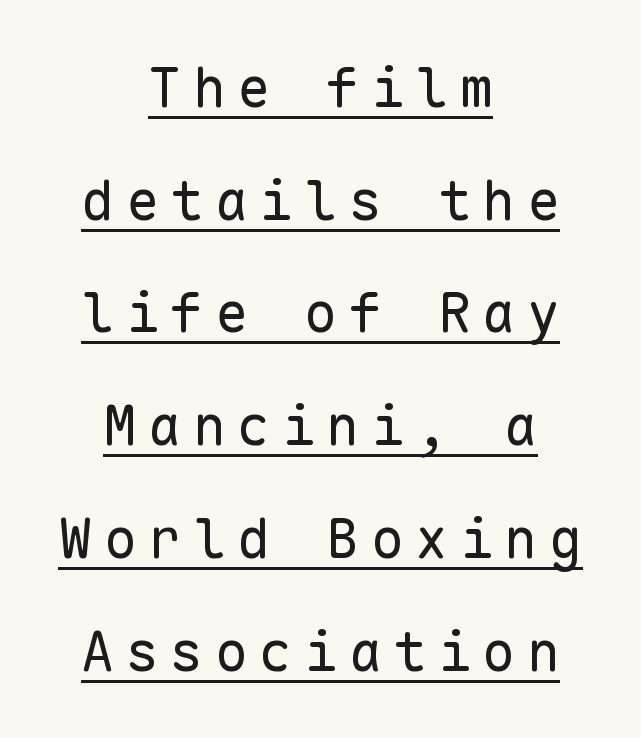
This sample uses an upright cut, with every glyph sitting square on the baseline. Are there feet on the stems? There aren't — it's a sans. Unbolded letterforms with no extra heft. Tracking value appears strongly positive — letters spread wide. Students, observe: this is what heavily led, spacious text looks like. This sample has the even, mechanical cadence of fixed-width lettering.
